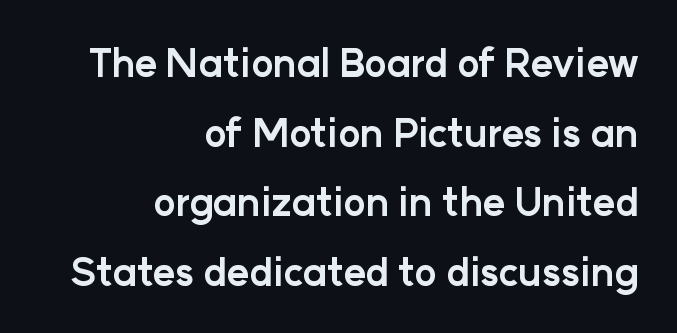
Q: Is the text bold? A: Yes.
Q: Is the text italic (slanted)? A: No, it is upright.
Q: Is the typeface a serif or a sans-serif typeface? A: Sans-serif.
Q: Is the text underlined? A: No.
Q: How is the paragraph aligned? A: Right-aligned.
Q: Is the spacing between letters normal or unusually wide? A: Normal.
Q: Width (condensed, normal, or wide)? A: Normal.
Q: Stroke contrast? A: Low.
Q: x-height? A: Medium.
Q: Monospaced? A: No.
